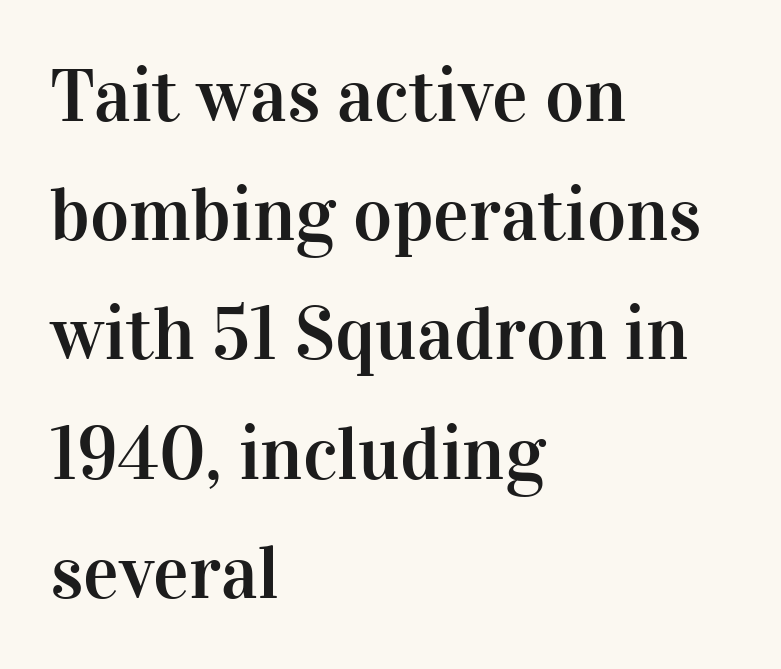
Q: Is the text italic (slanted)? A: No, it is upright.
Q: Is the typeface a serif or a sans-serif typeface? A: Serif.
Q: Is the text underlined? A: No.
Q: How is the paragraph aligned? A: Left-aligned.
Q: Is the spacing between letters normal or unusually wide? A: Normal.
Q: Is the spacing between lines tight, normal or loose? A: Normal.
Q: Width (condensed, normal, or wide)? A: Normal.
Q: Stroke contrast? A: High.
Q: x-height? A: Medium.
Q: Monospaced? A: No.
